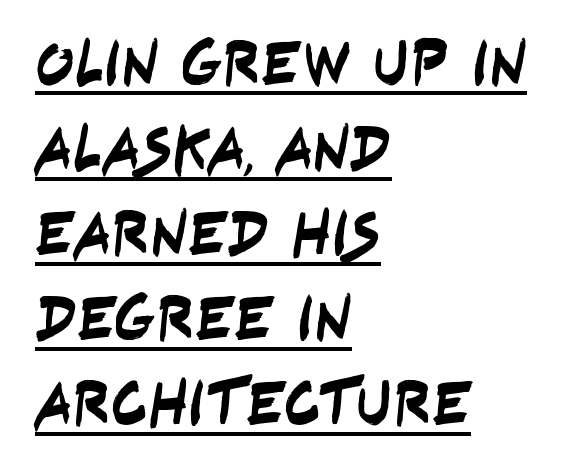
{"serif": "no", "width": "condensed", "stroke_contrast": "low", "x_height": "large", "monospaced": "no", "underline": "yes", "align": "left", "line_spacing": "normal", "line_spacing_ratio": 1.33, "letter_spacing": "normal", "letter_spacing_em": 0.0, "glyph_px": 64}
